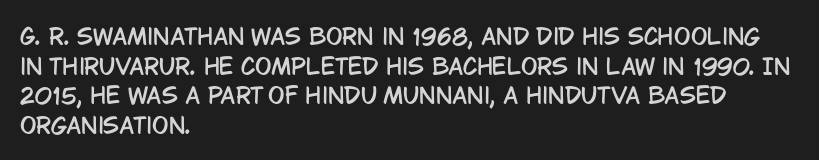
{"italic": "no", "underline": "no", "align": "left", "line_spacing": "normal", "line_spacing_ratio": 1.35, "letter_spacing": "normal", "letter_spacing_em": 0.0, "glyph_px": 22}
